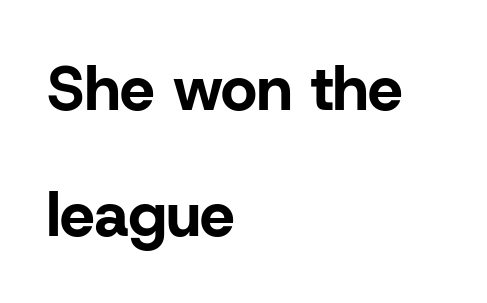
The image shows 62 px bold sans-serif type, upright; set left-aligned, loose line spacing (2.03x), normal letter spacing, not underlined; low stroke contrast and a medium x-height.
